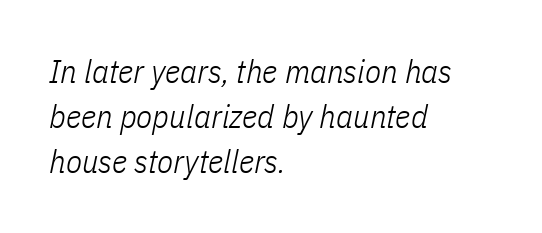
Bold? No — there's no thickening of the strokes. The rendering anchors every line to the left-hand side. Quick note: italic. Note the varied advance widths — an 'i' is clearly narrower than an 'm'. Observe the ordinary spacing: letters are neighbours, not strangers. Underlining? Definitely not there.
